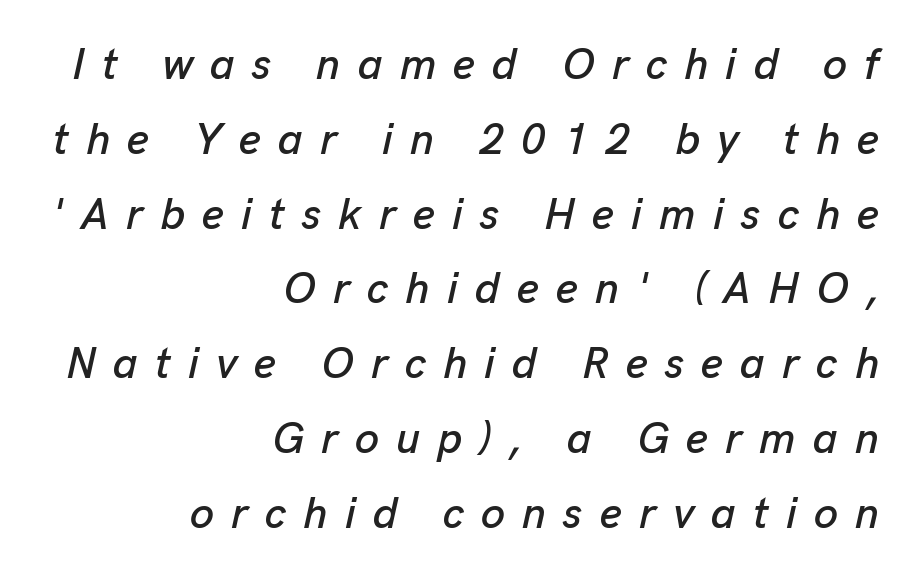
Q: Is the text italic (slanted)? A: Yes, it leans right by about 13 degrees.
Q: Is the text underlined? A: No.
Q: How is the paragraph aligned? A: Right-aligned.
Q: Is the spacing between letters normal or unusually wide? A: Unusually wide.
Q: Width (condensed, normal, or wide)? A: Normal.
Q: Stroke contrast? A: Low.
Q: x-height? A: Medium.
Q: Monospaced? A: No.
